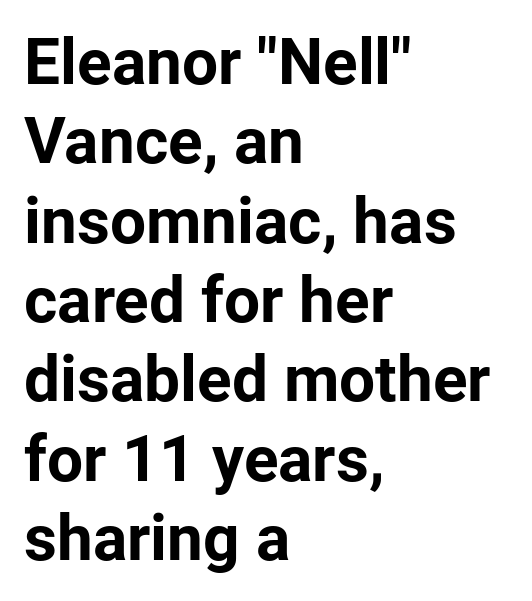
On the weight axis this lands at bold, roughly 700. The compositor pushed each line to the left boundary. The area under the type is left untouched. There is no visible air inserted between adjacent glyphs.
